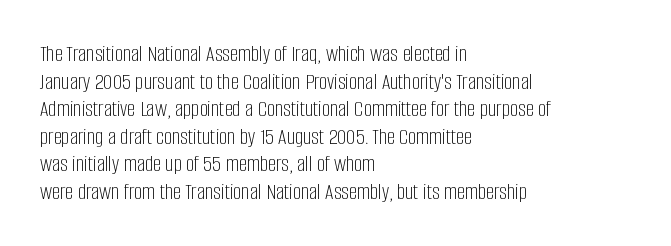
Unlike italic type, these characters show no tilt at all. The string is rendered with underlining switched off. The lines are quadded left. Tracking here is standard; glyphs follow each other at the usual distance. The letters look calm and open, with moderate or lighter stems.
